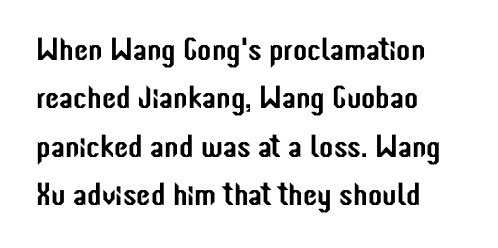
{"serif": "no", "italic": "no", "width": "condensed", "stroke_contrast": "low", "x_height": "medium", "monospaced": "no", "underline": "no", "align": "left", "line_spacing": "normal", "line_spacing_ratio": 1.51, "letter_spacing": "normal", "letter_spacing_em": 0.0, "glyph_px": 32}
